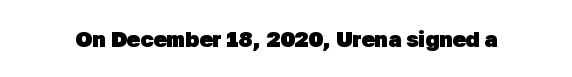
The image shows 22 px bold type; set normal letter spacing, not underlined.
